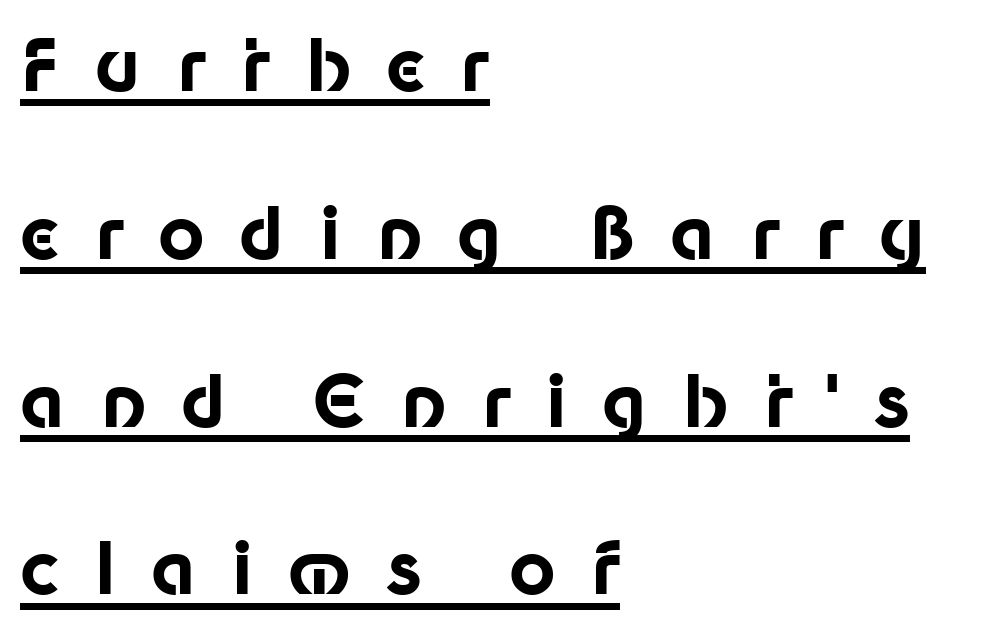
The image shows 72 px bold sans-serif type, upright; set left-aligned, loose line spacing (2.33x), unusually wide letter spacing (+0.48 em), underlined; low stroke contrast and a medium x-height.
